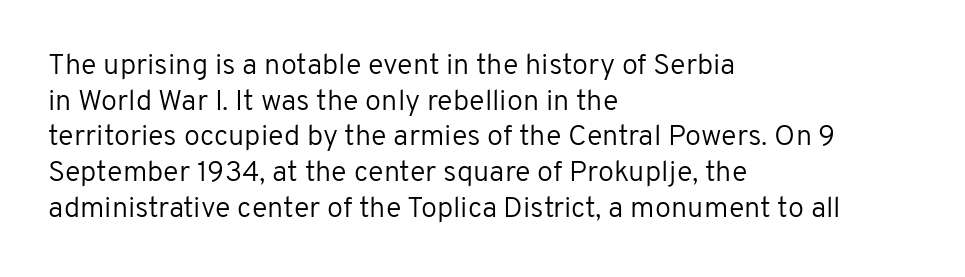
Think of a printed novel: that variable character pitch is what you see here. Compared with typical body copy, the letter spacing here is the same. Every row of glyphs begins at an identical x-position on the left. Check where the strokes stop: nothing finishes them off — pure sans. Vertical strokes here are truly vertical. Stems and bowls with no extra thickness — not bold.
